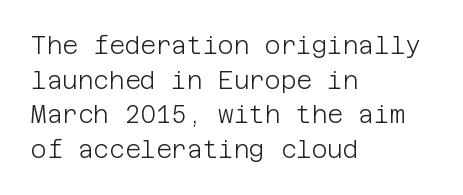
The image shows 24 px text type, upright; set left-aligned, normal line spacing (1.44x), normal letter spacing, not underlined.
